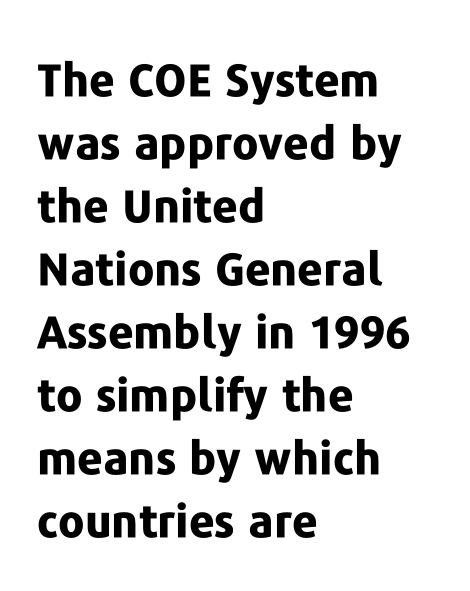
Q: Is the text bold? A: Yes.
Q: Is the text italic (slanted)? A: No, it is upright.
Q: Is the typeface a serif or a sans-serif typeface? A: Sans-serif.
Q: Is the text underlined? A: No.
Q: How is the paragraph aligned? A: Left-aligned.
Q: Is the spacing between letters normal or unusually wide? A: Normal.
Q: Is the spacing between lines tight, normal or loose? A: Normal.
Q: Width (condensed, normal, or wide)? A: Normal.
Q: Stroke contrast? A: Low.
Q: x-height? A: Medium.
Q: Monospaced? A: No.
